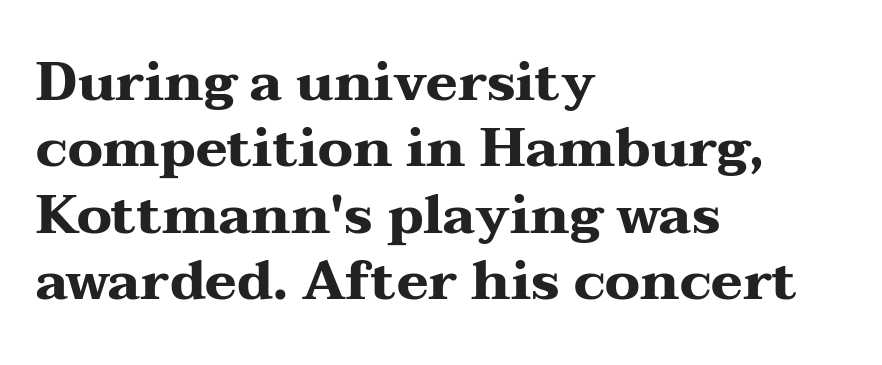
{"serif": "yes", "italic": "no", "bold": "yes", "weight": "heavy", "width": "wide", "stroke_contrast": "medium", "x_height": "medium", "monospaced": "no", "underline": "no", "align": "left", "line_spacing_ratio": 1.23, "letter_spacing": "normal", "letter_spacing_em": 0.0, "glyph_px": 54}
